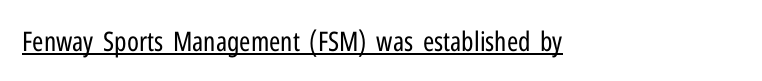
The image shows 27 px text type, upright; set normal letter spacing, underlined.
